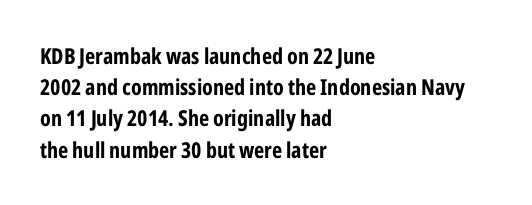
Q: Is the text bold? A: Yes.
Q: Is the text italic (slanted)? A: No, it is upright.
Q: Is the text underlined? A: No.
Q: How is the paragraph aligned? A: Left-aligned.
Q: Is the spacing between letters normal or unusually wide? A: Normal.
Q: Is the spacing between lines tight, normal or loose? A: Normal.
